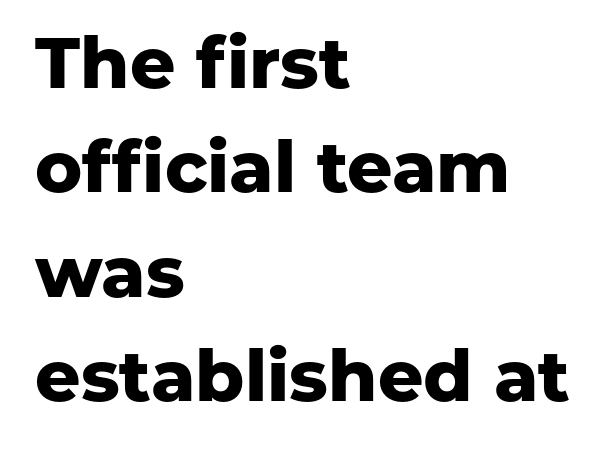
The image shows 71 px heavy sans-serif type, upright; set left-aligned, normal line spacing (1.47x), normal letter spacing, not underlined; low stroke contrast and a medium x-height.
